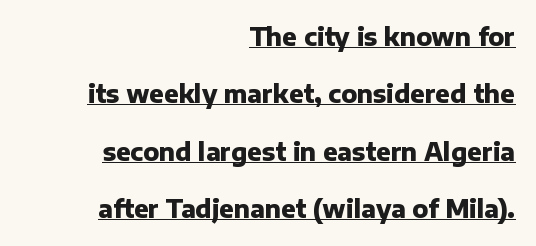
The image shows 24 px bold type, upright; set right-aligned, loose line spacing (2.39x), normal letter spacing, underlined.
